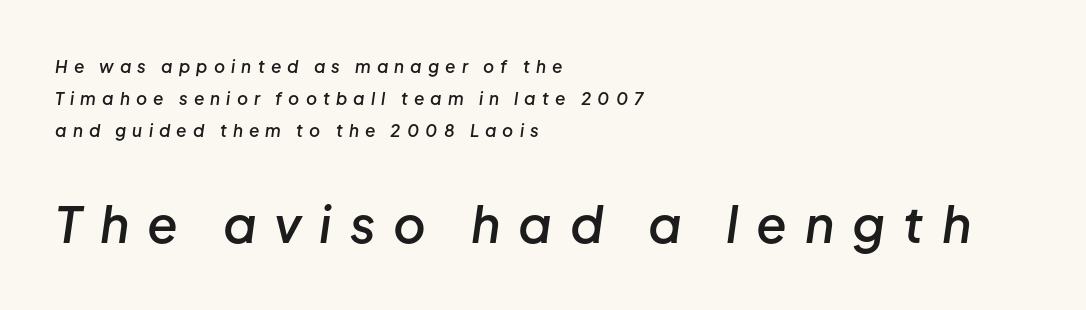
Q: Is the text bold? A: Semi-bold.
Q: Is the text italic (slanted)? A: Yes, it leans right by about 8 degrees.
Q: Is the text underlined? A: No.
Q: How is the paragraph aligned? A: Left-aligned.
Q: Is the spacing between letters normal or unusually wide? A: Unusually wide.
Q: Which block of text is set in a larger size, the first (top) or the second (bottom)? A: The second (bottom) one.
Q: Width (condensed, normal, or wide)? A: Normal.
Q: Stroke contrast? A: Low.
Q: x-height? A: Medium.
Q: Monospaced? A: No.
